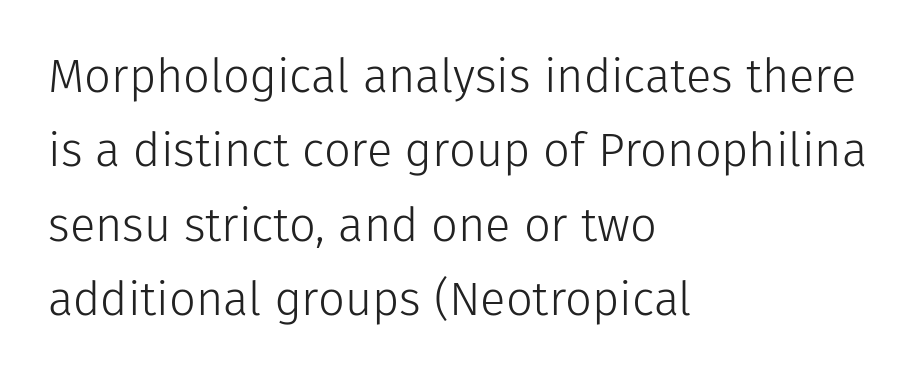
The image shows 47 px light sans-serif type, upright; set left-aligned, normal line spacing (1.58x), normal letter spacing, not underlined; low stroke contrast and a medium x-height.
